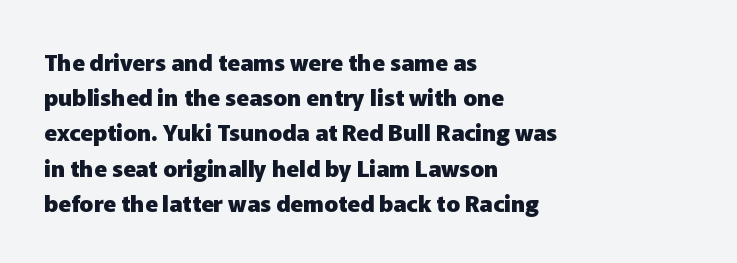
{"italic": "no", "bold": "yes", "underline": "no", "align": "left", "line_spacing": "normal", "line_spacing_ratio": 1.53, "letter_spacing": "normal", "letter_spacing_em": 0.0, "glyph_px": 23}
